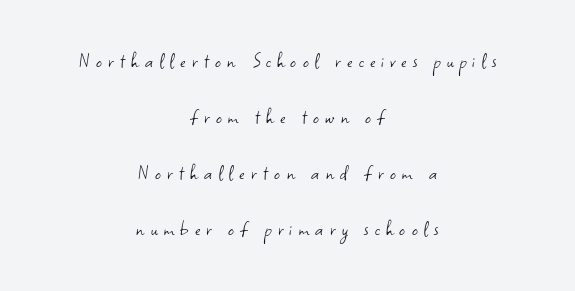
The letters look calm and open, with moderate or lighter stems. Short note: letters widely spaced. Students, observe: this is what heavily led, spacious text looks like. The paragraph shown floats in the horizontal middle.
